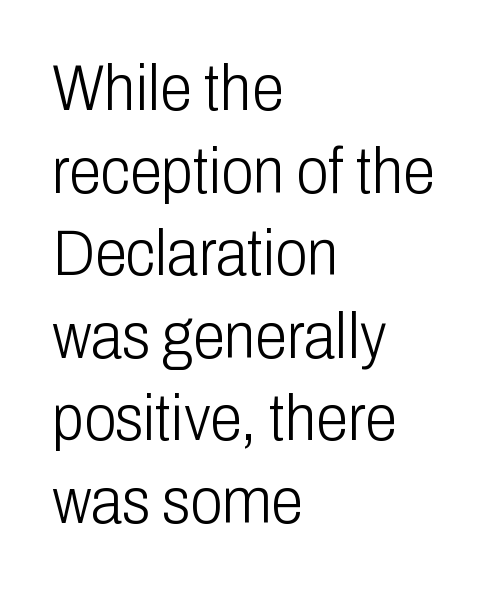
The image shows 65 px light, condensed sans-serif type, upright; set left-aligned, normal line spacing (1.27x), normal letter spacing, not underlined; low stroke contrast and a medium x-height.
